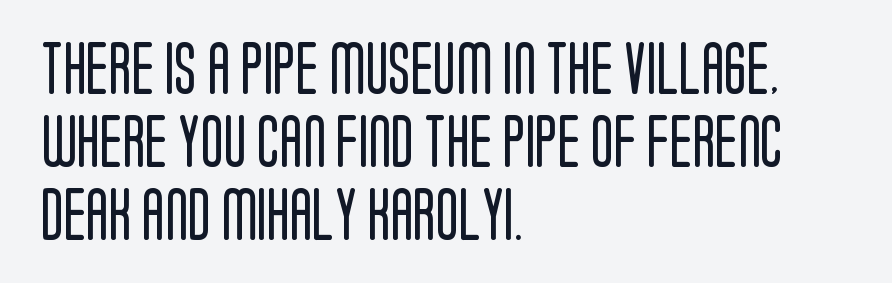
In terms of posture, this sample is upright. The rendering anchors every line to the left-hand side. The characters are drawn with everyday or finer stroke widths. Letters rest on an invisible, unmarked baseline. If you measured baseline to baseline, you'd find a middling distance. Look at the tracking — it's just the regular setting, nothing added.
